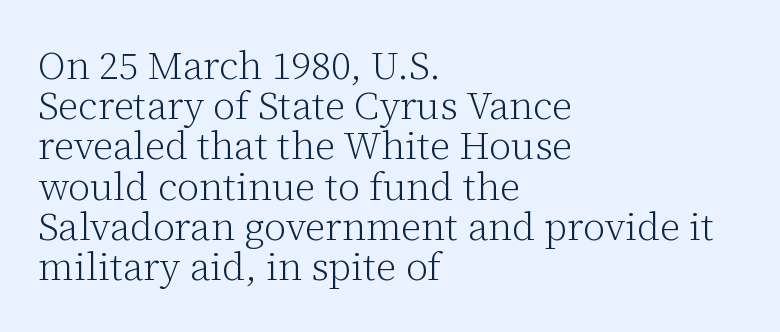
Each new line begins almost immediately beneath the previous one. No letter is thick-stroked: the sample isn't bold. A bare baseline throughout the passage. A serif font was chosen for this passage.
